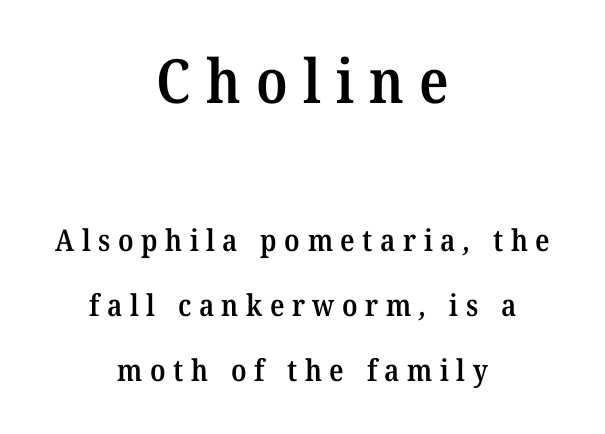
The image shows 61 px semibold serif type; set centered, loose line spacing (2.17x), unusually wide letter spacing (+0.25 em), not underlined; the first (top) block is 2.03x larger; medium stroke contrast and a medium x-height.
